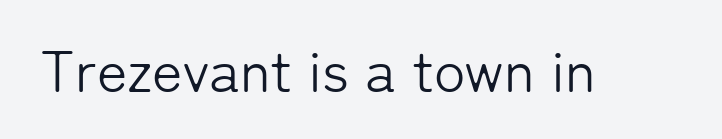
Serif or sans? Sans — the stroke terminals are bare. Has an underline been added? It has not. Do the characters align in a grid? No, the font is proportional. The type sits square on the baseline with zero lean. In terms of letterspacing, this is plain default setting.
